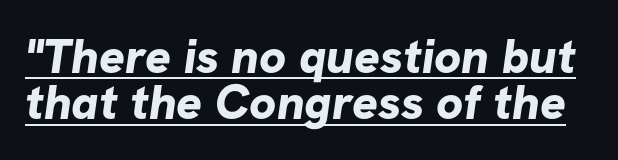
The image shows 48 px bold sans-serif type; set tight line spacing (0.96x), normal letter spacing, underlined; low stroke contrast and a medium x-height.
